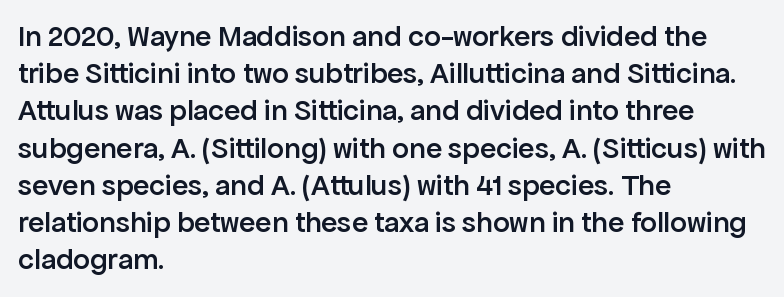
Letterform terminals end flat and unadorned throughout the passage. Line beginnings align vertically; line endings do not. Proportional: the letters do not fall into vertical columns. The specimen omits any rule beneath the text block's lines. These lines keep a tight, regular rhythm from letter to letter.
